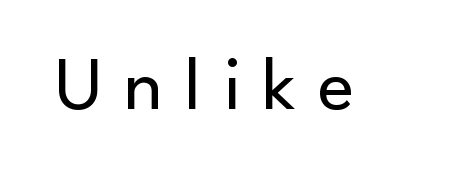
The image shows 76 px regular-weight sans-serif type, upright; set unusually wide letter spacing (+0.29 em), not underlined; low stroke contrast and a small x-height.
